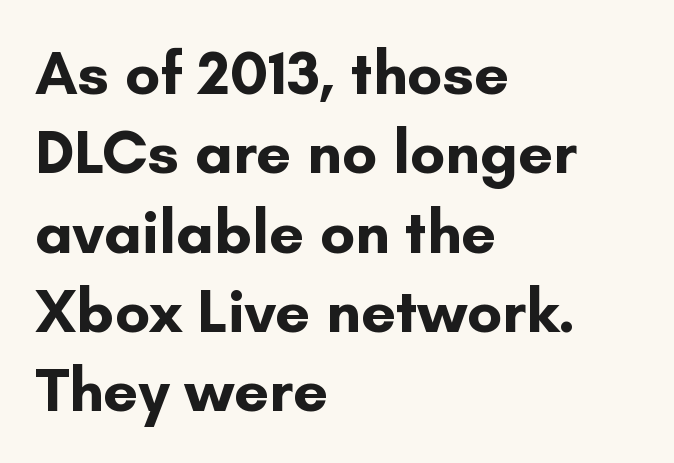
The image shows 62 px bold sans-serif type, upright; set left-aligned, normal line spacing (1.28x), normal letter spacing, not underlined; low stroke contrast and a small x-height.
